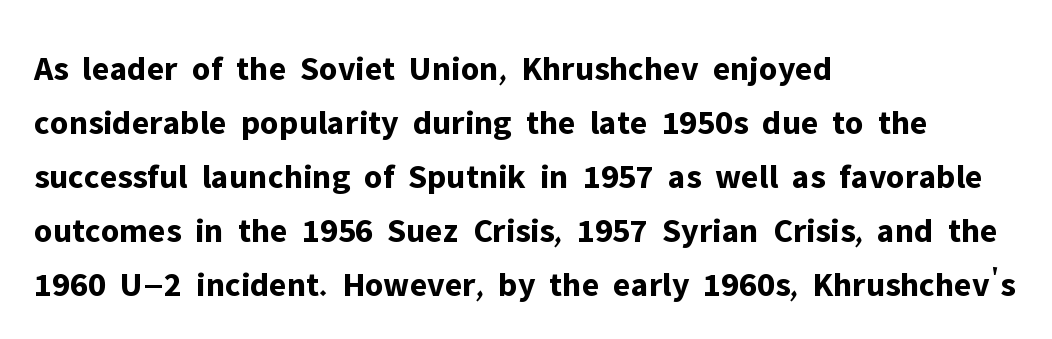
{"serif": "no", "italic": "no", "bold": "yes", "weight": "bold", "width": "normal", "stroke_contrast": "low", "x_height": "medium", "monospaced": "no", "underline": "no", "align": "left", "line_spacing": "normal", "line_spacing_ratio": 1.54, "letter_spacing": "normal", "letter_spacing_em": 0.0, "glyph_px": 35}
